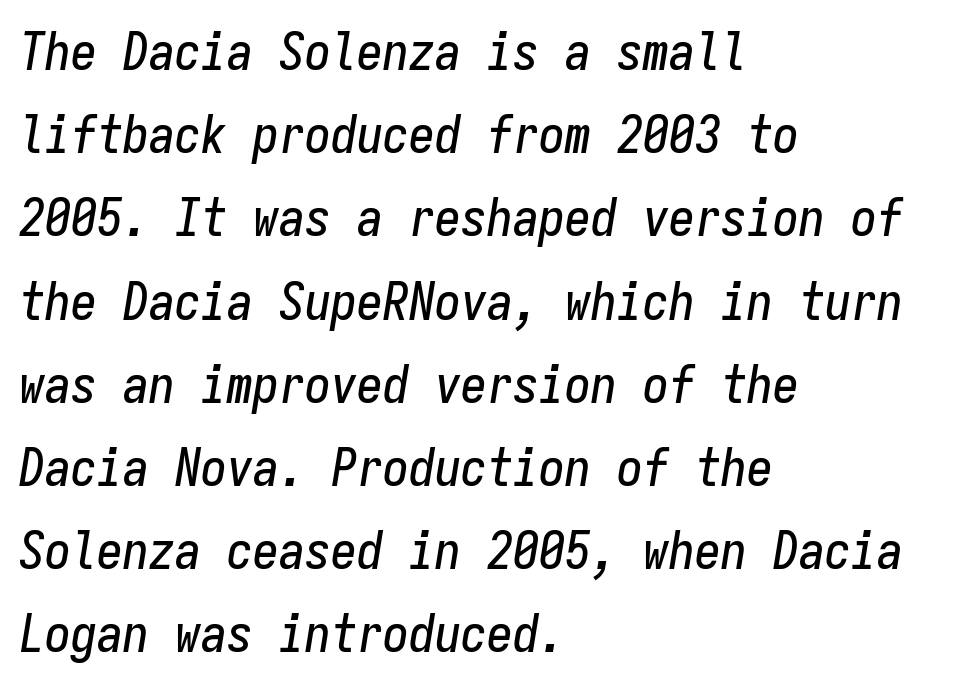
{"italic": "yes", "lean": "right", "slant_degrees": 9, "width": "condensed", "stroke_contrast": "low", "x_height": "medium", "monospaced": "yes", "underline": "no", "align": "left", "line_spacing": "normal", "line_spacing_ratio": 1.6, "letter_spacing": "normal", "letter_spacing_em": 0.0, "glyph_px": 52}
